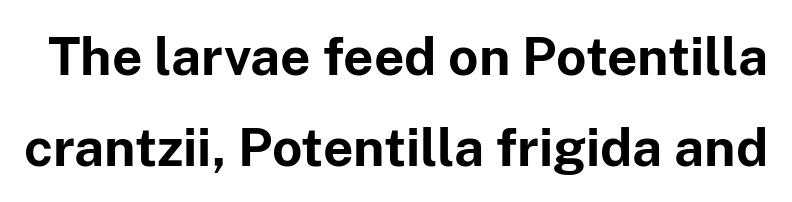
Descenders are the only things crossing below the line. A sans-serif font was chosen for this passage. The line texture is even and compact thanks to regular tracking. Thick stems and heavy bowls — unmistakably bold. Here the designer chose a conventional face with non-uniform glyph widths. Is there any slant? The stems are plumb.
